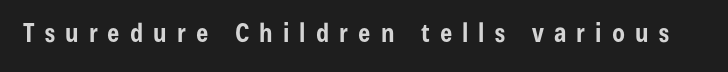
The image shows 26 px bold type, upright; set unusually wide letter spacing (+0.39 em), not underlined.
